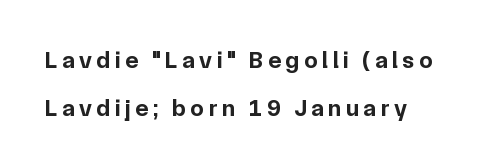
The image shows 24 px bold type, upright; set loose line spacing (1.99x), unusually wide letter spacing (+0.2 em), not underlined.
